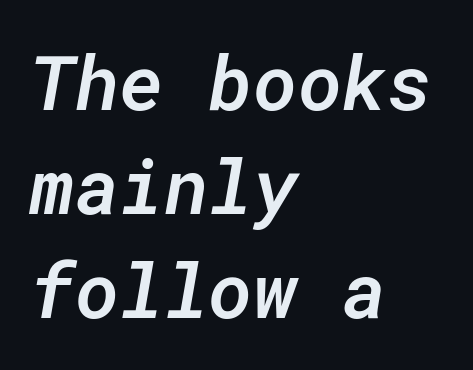
The letters are slanted; this is an italic face. Fixed-width glyphs throughout — classic coding-font behaviour. Vertical spacing — default. Anything drawn beneath the words? Only blank space. Does extra space separate the letters? No, they use regular spacing.
